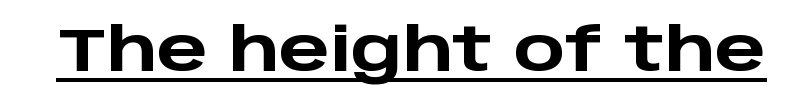
{"serif": "no", "italic": "no", "bold": "yes", "weight": "heavy", "width": "wide", "stroke_contrast": "low", "x_height": "large", "monospaced": "no", "underline": "yes", "letter_spacing": "normal", "letter_spacing_em": 0.0, "glyph_px": 60}
